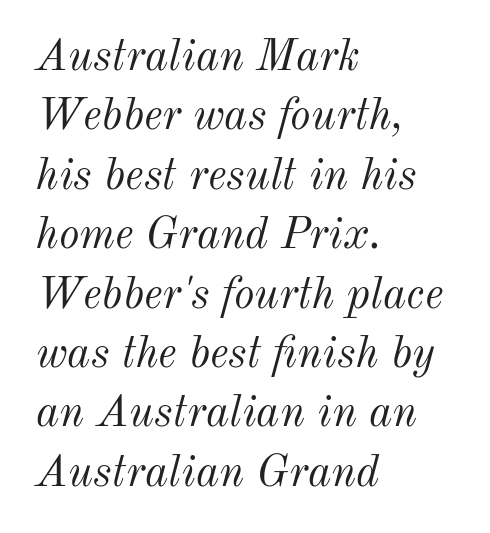
Any mark beneath the type? The region is blank. Each stroke keeps to a modest, everyday thickness or less. Line spacing here is normal. A typesetter would call this proportional, since set widths differ per character. Inter-character spacing is left at the font's built-in metrics. Layout note: lines flush left.
